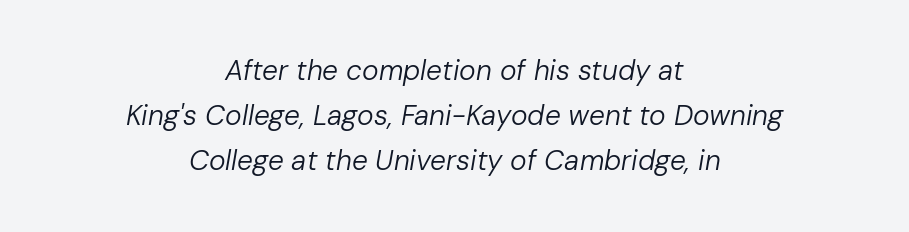
The image shows 28 px regular-weight type, italic (leaning right); set centered, normal line spacing (1.61x), normal letter spacing, not underlined; low stroke contrast and a medium x-height.
